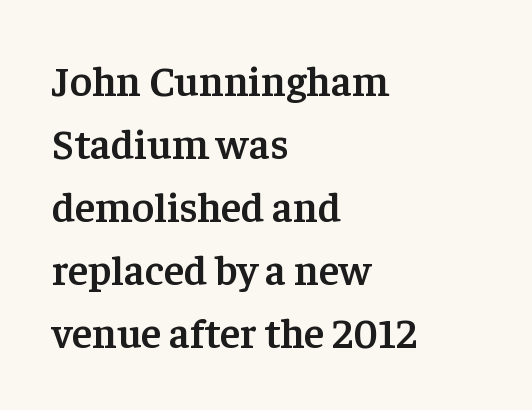
The image shows 42 px semibold serif type, upright; set left-aligned, normal line spacing (1.5x), normal letter spacing, not underlined; low stroke contrast and a medium x-height.
